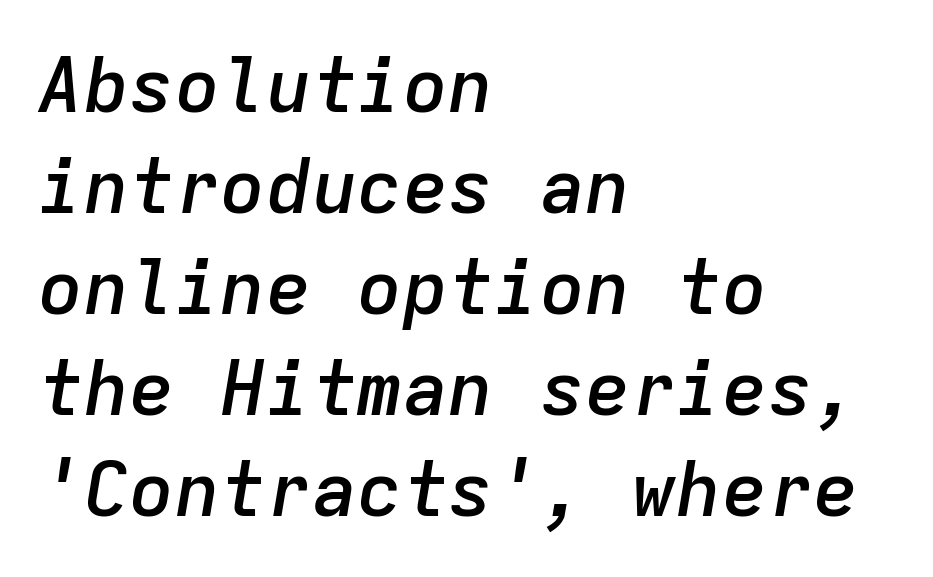
The image shows 76 px semibold type, italic (leaning right), monospaced; set left-aligned, normal line spacing (1.33x), normal letter spacing, not underlined; low stroke contrast and a medium x-height.
